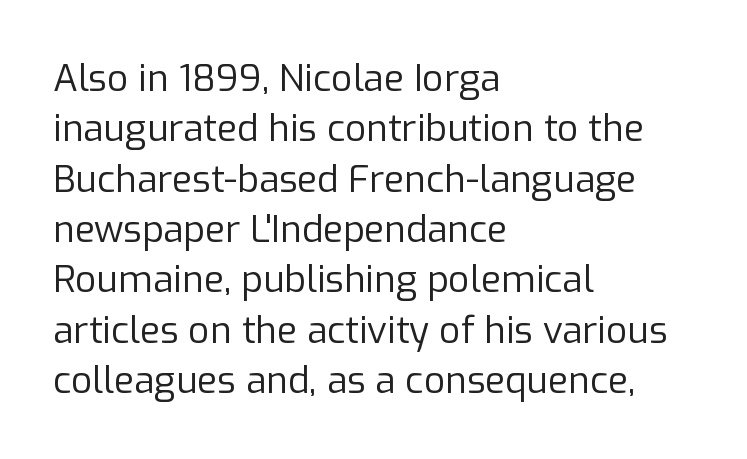
Inter-character spacing is left at the font's built-in metrics. Note: no serifs on the glyphs. Unbolded letterforms with no extra heft. The rendering uses natural spacing where letterforms have individual widths.
